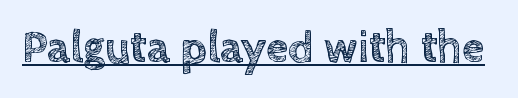
{"italic": "no", "width": "normal", "x_height": "large", "monospaced": "no", "underline": "yes", "letter_spacing": "normal", "letter_spacing_em": 0.0, "glyph_px": 45}
